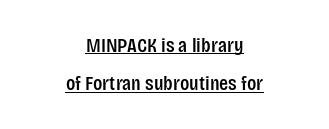
The image shows 21 px text type, upright; set centered, line spacing 1.83x, normal letter spacing, underlined.
